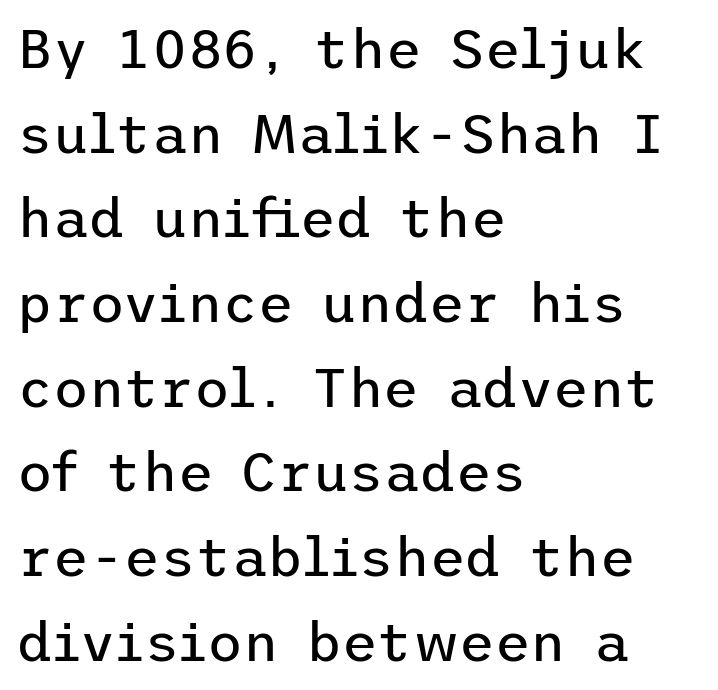
The image shows 55 px regular-weight sans-serif type, upright; set left-aligned, normal line spacing (1.54x), normal letter spacing, not underlined; low stroke contrast and a medium x-height.
